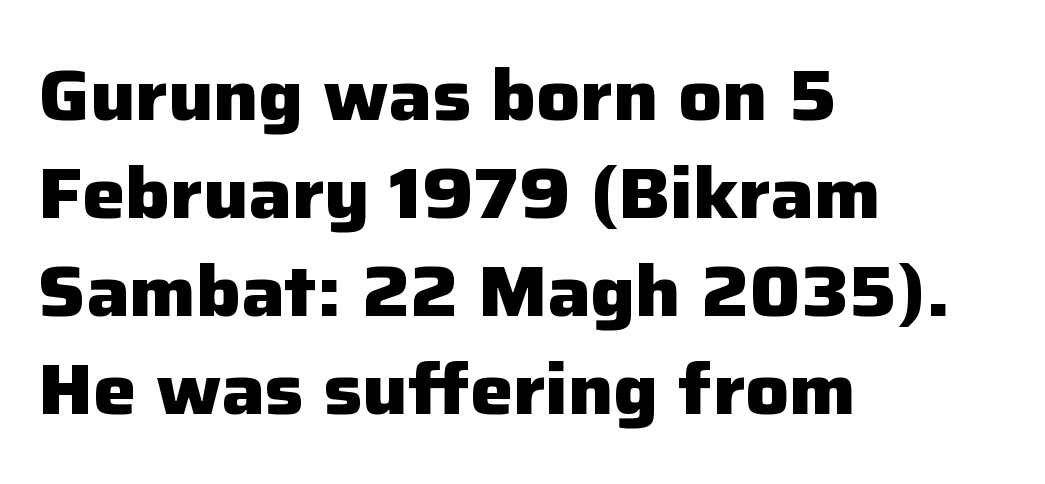
The image shows 72 px heavy sans-serif type, upright; set left-aligned, normal line spacing (1.36x), normal letter spacing, not underlined; low stroke contrast and a medium x-height.
